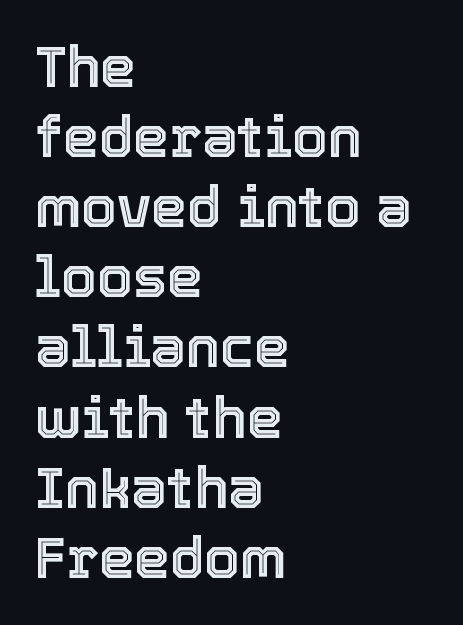
{"italic": "no", "width": "normal", "x_height": "medium", "monospaced": "no", "underline": "no", "align": "left", "line_spacing_ratio": 1.23, "letter_spacing": "normal", "letter_spacing_em": 0.0, "glyph_px": 57}
